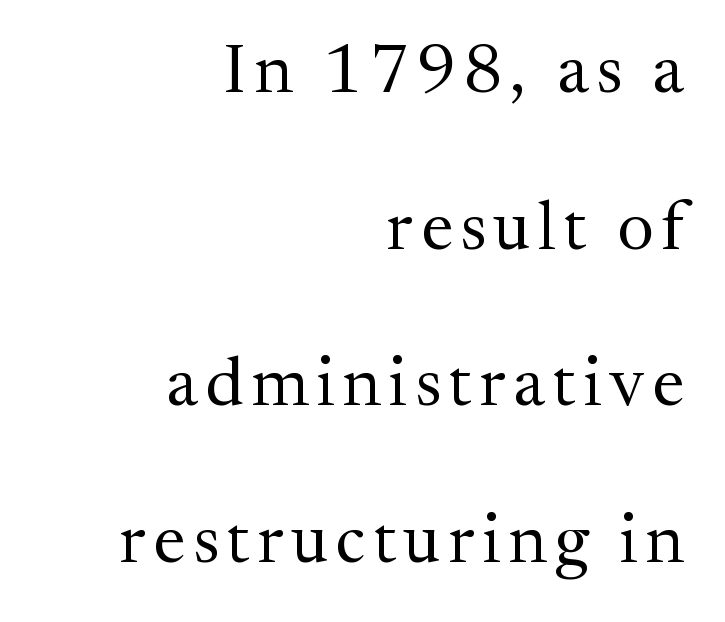
Every row of glyphs terminates at an identical x-position on the right. The space directly below the letters is spotless. Proportional: the letters do not fall into vertical columns. Interline gaps are noticeably wide in this sample.
